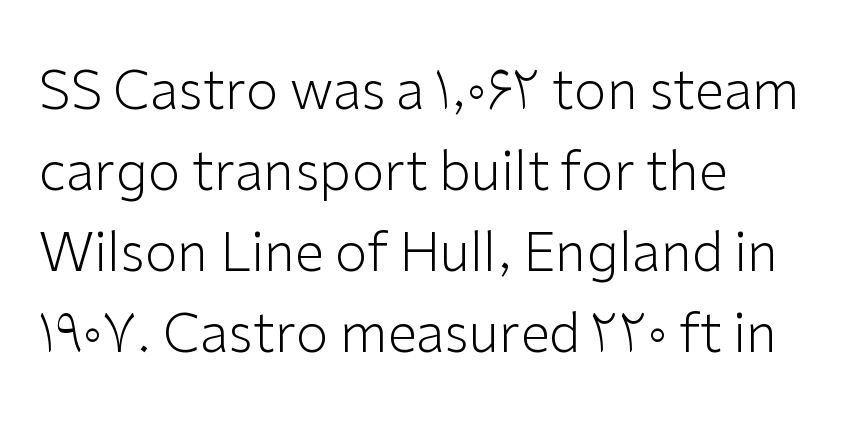
{"serif": "no", "italic": "no", "bold": "no", "weight": "light", "width": "normal", "stroke_contrast": "low", "x_height": "medium", "monospaced": "no", "underline": "no", "align": "left", "line_spacing": "normal", "line_spacing_ratio": 1.53, "letter_spacing": "normal", "letter_spacing_em": 0.0, "glyph_px": 53}
